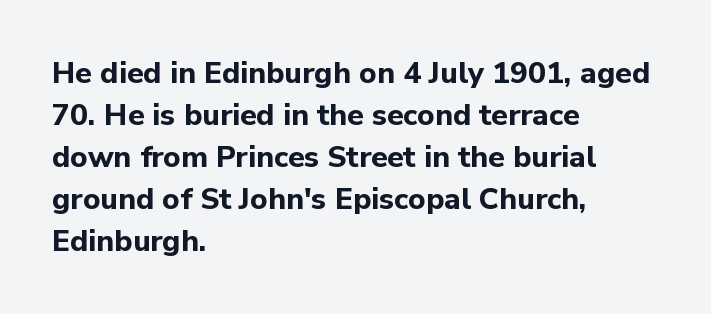
{"serif": "no", "italic": "no", "bold": "yes", "weight": "bold", "width": "normal", "stroke_contrast": "low", "x_height": "medium", "monospaced": "no", "underline": "no", "align": "left", "line_spacing": "normal", "line_spacing_ratio": 1.4, "letter_spacing": "normal", "letter_spacing_em": 0.0, "glyph_px": 30}
